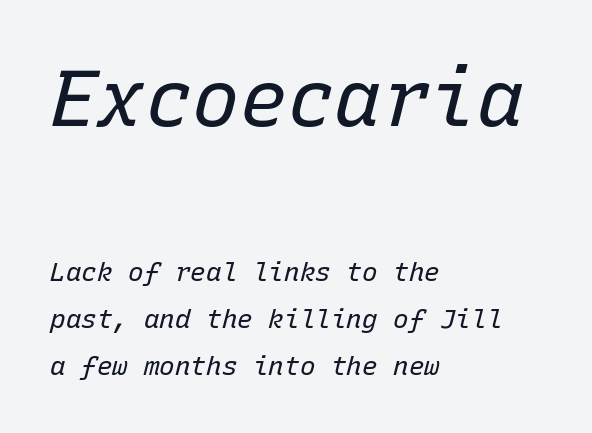
The image shows 79 px regular-weight type, italic (leaning right), monospaced; set left-aligned, line spacing 1.81x, normal letter spacing, not underlined; the first (top) block is 3.04x larger; low stroke contrast and a medium x-height.
